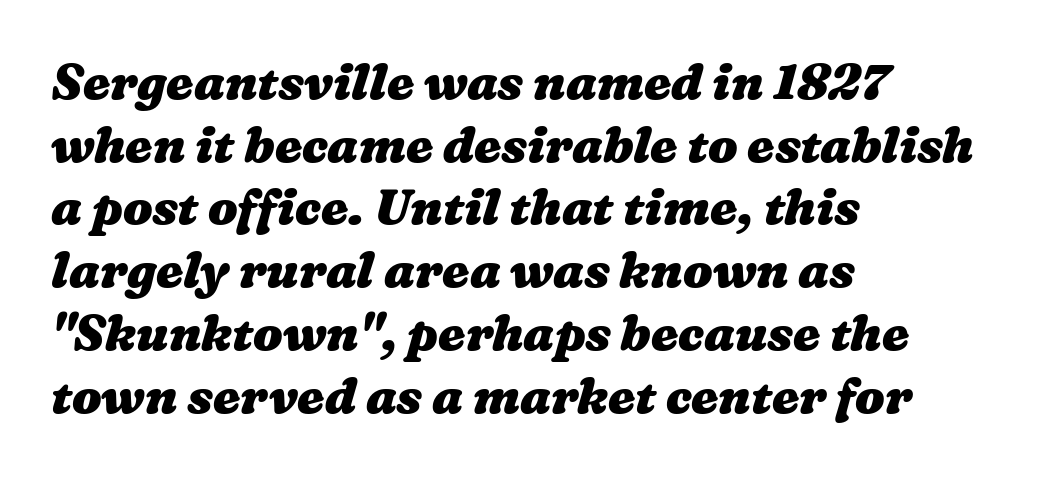
The image shows 49 px heavy, wide type; set left-aligned, normal line spacing (1.28x), normal letter spacing, not underlined; medium stroke contrast and a medium x-height.
